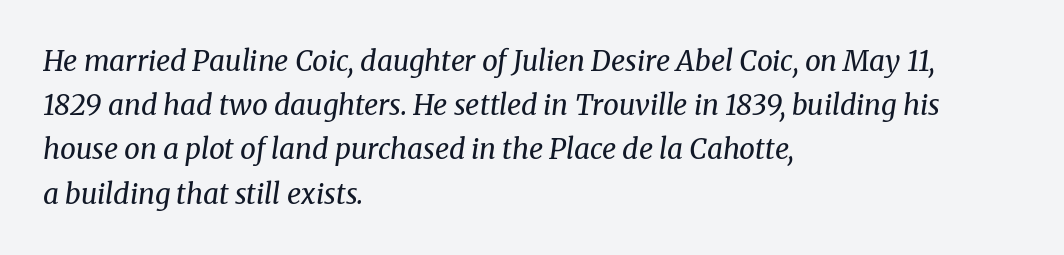
These lines are composed in type with serifs. The horizontal fit of the characters is conventional and even. These lines sit exactly where default settings would place them. Underlining? Definitely not there.
